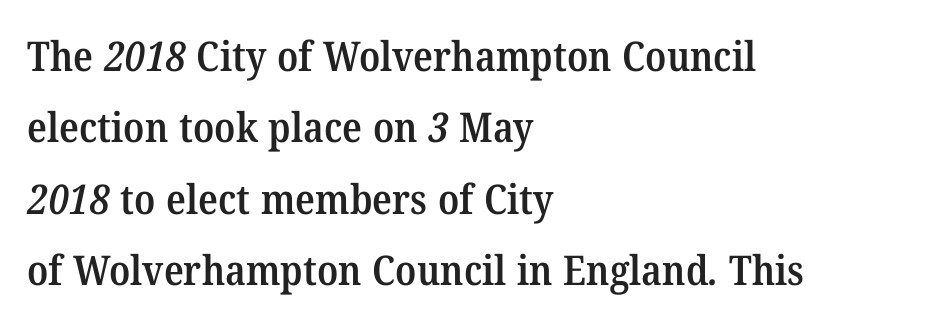
Leftover space on each line is placed entirely after the last word. The glyphs are unaccompanied by any horizontal stroke below them. Set as a demibold, roughly 600 on the weight scale. The face used here is proportionally spaced, like ordinary book or web type. These lines are composed in type with serifs. The tracking reads as untouched default to a designer's eye.
